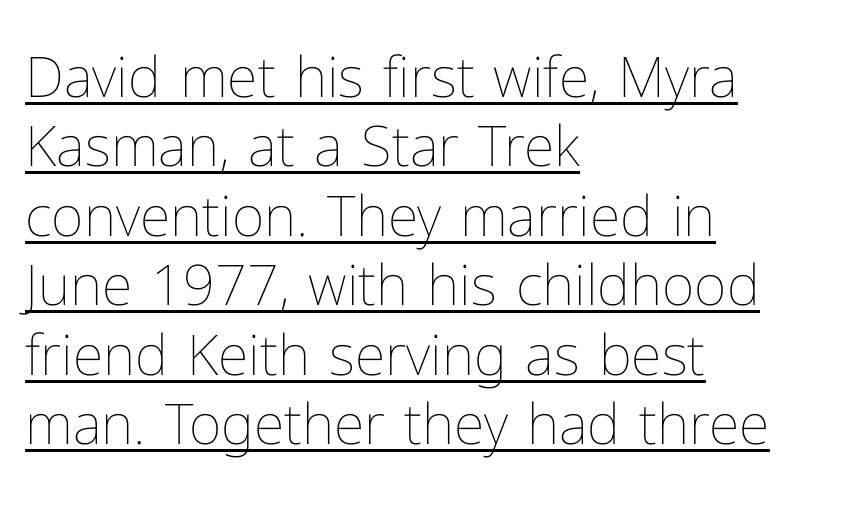
{"italic": "no", "bold": "no", "weight": "thin", "width": "normal", "stroke_contrast": "low", "x_height": "medium", "monospaced": "no", "underline": "yes", "align": "left", "line_spacing_ratio": 1.24, "letter_spacing": "normal", "letter_spacing_em": 0.0, "glyph_px": 56}
